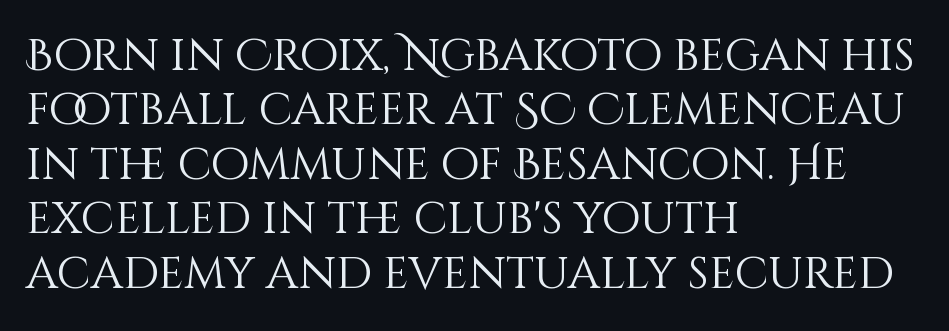
Q: Is the text bold? A: No.
Q: Is the text italic (slanted)? A: No, it is upright.
Q: Is the text underlined? A: No.
Q: How is the paragraph aligned? A: Left-aligned.
Q: Is the spacing between letters normal or unusually wide? A: Normal.
Q: Width (condensed, normal, or wide)? A: Normal.
Q: Stroke contrast? A: Medium.
Q: x-height? A: Large.
Q: Monospaced? A: No.
